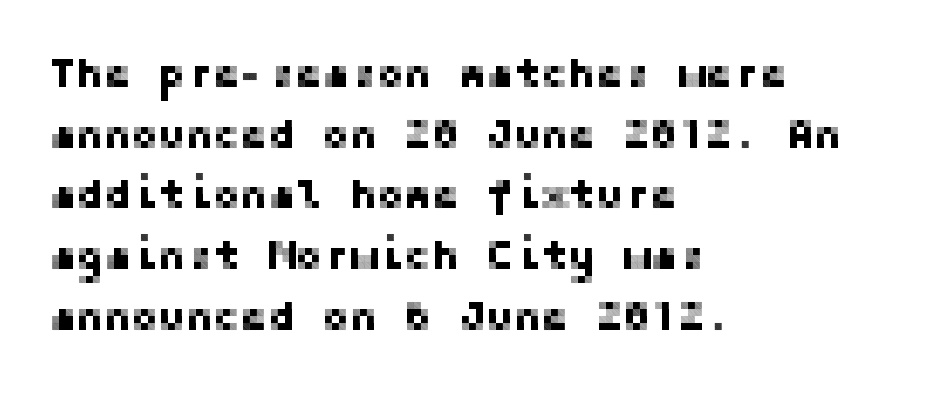
Q: Is the text italic (slanted)? A: No, it is upright.
Q: Is the typeface a serif or a sans-serif typeface? A: Sans-serif.
Q: Is the text underlined? A: No.
Q: How is the paragraph aligned? A: Left-aligned.
Q: Is the spacing between letters normal or unusually wide? A: Normal.
Q: Is the spacing between lines tight, normal or loose? A: Normal.
Q: Width (condensed, normal, or wide)? A: Normal.
Q: Stroke contrast? A: Low.
Q: x-height? A: Medium.
